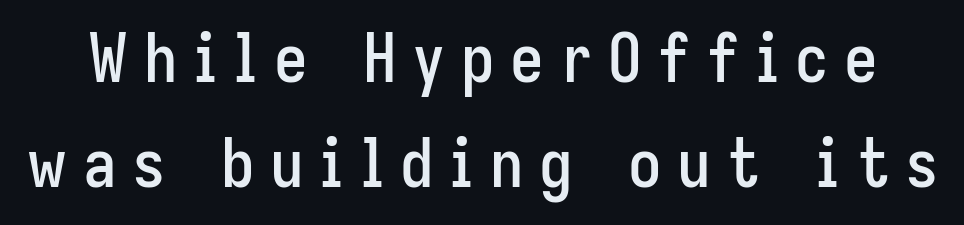
{"serif": "no", "italic": "no", "width": "condensed", "stroke_contrast": "low", "x_height": "medium", "monospaced": "no", "underline": "no", "line_spacing": "normal", "line_spacing_ratio": 1.57, "letter_spacing": "wide", "letter_spacing_em": 0.23, "glyph_px": 67}
